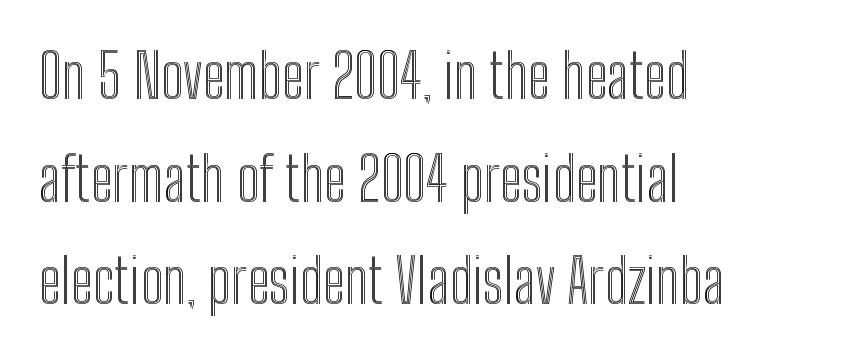
Ordinary non-slanted type is in use. Look at the tracking — it's just the regular setting, nothing added. Do the characters align in a grid? No, the font is proportional. Descender tails drop into unmarked territory.
